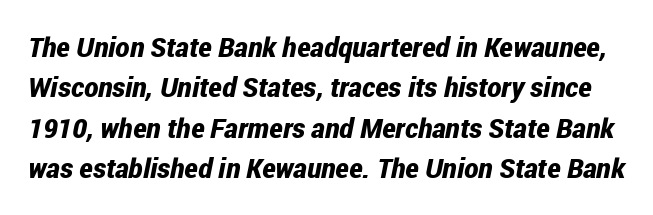
{"italic": "yes", "lean": "right", "slant_degrees": 12, "bold": "yes", "underline": "no", "line_spacing": "normal", "line_spacing_ratio": 1.5, "letter_spacing": "normal", "letter_spacing_em": 0.0, "glyph_px": 27}
